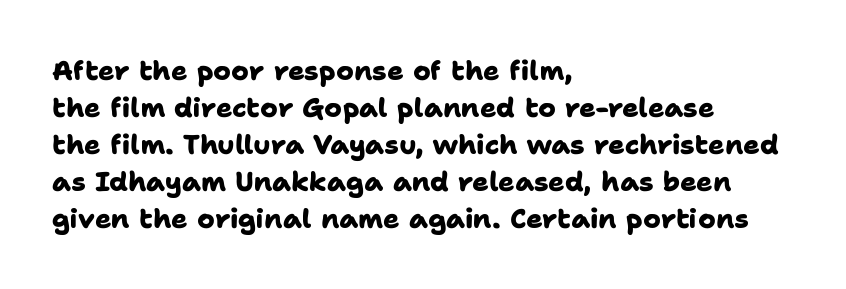
The image shows 27 px bold type; set left-aligned, normal line spacing (1.37x), normal letter spacing, not underlined.
